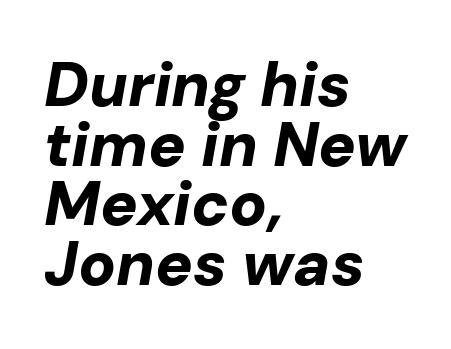
Spacing between characters is what you'd get straight out of the box. Caption: multi-line text, flush left, ragged right. If you drew a line through each stem, it would be angled. This block would grow much taller if given ordinary leading; it's compressed now. The gap between lines stays unmarked. On the weight axis this lands at bold, roughly 700.
